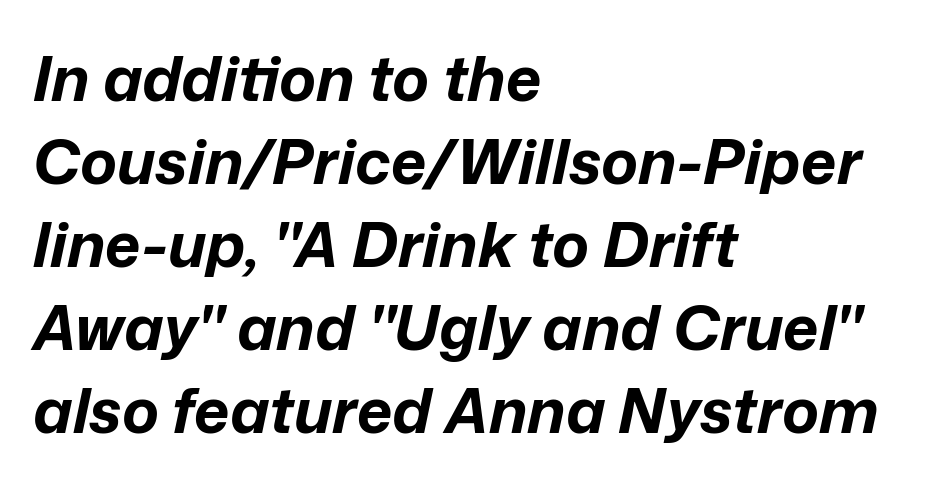
{"italic": "yes", "lean": "right", "slant_degrees": 12, "bold": "yes", "weight": "bold", "width": "normal", "stroke_contrast": "low", "x_height": "medium", "monospaced": "no", "underline": "no", "align": "left", "line_spacing": "normal", "line_spacing_ratio": 1.34, "letter_spacing": "normal", "letter_spacing_em": 0.0, "glyph_px": 62}
